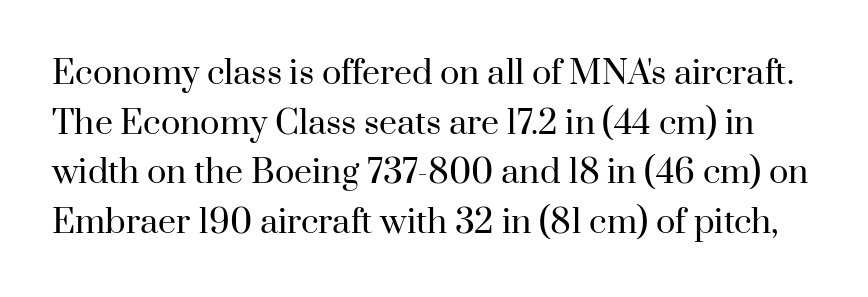
The image shows 32 px regular-weight serif type, upright; set normal line spacing (1.55x), normal letter spacing, not underlined; high stroke contrast and a small x-height.
